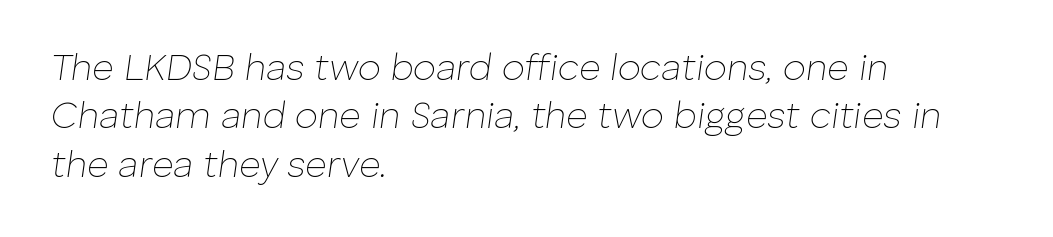
The image shows 37 px thin type, italic (leaning right); set left-aligned, normal line spacing (1.31x), normal letter spacing, not underlined; low stroke contrast and a medium x-height.
